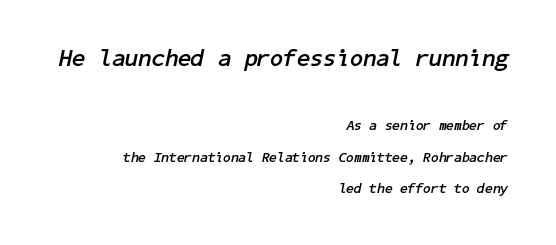
The image shows 24 px bold type, italic (leaning right); set right-aligned, loose line spacing (2.22x), normal letter spacing, not underlined; the first (top) block is 1.71x larger.
